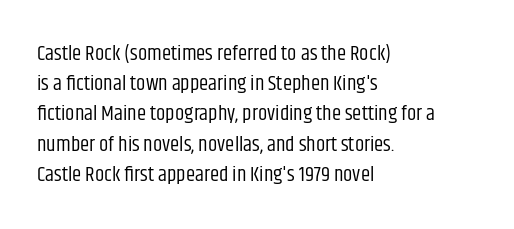
{"italic": "no", "bold": "no", "underline": "no", "align": "left", "line_spacing": "normal", "line_spacing_ratio": 1.44, "letter_spacing": "normal", "letter_spacing_em": 0.0, "glyph_px": 21}
